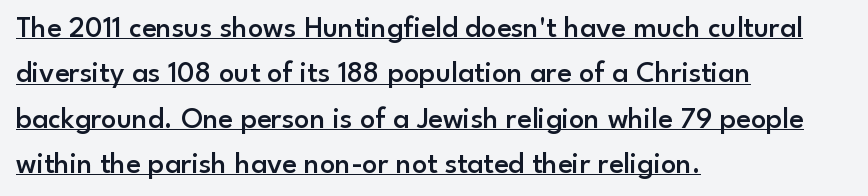
{"serif": "no", "italic": "no", "bold": "semi", "weight": "semibold", "width": "normal", "stroke_contrast": "low", "x_height": "small", "monospaced": "no", "underline": "yes", "align": "left", "line_spacing": "normal", "line_spacing_ratio": 1.51, "letter_spacing": "normal", "letter_spacing_em": 0.0, "glyph_px": 30}
